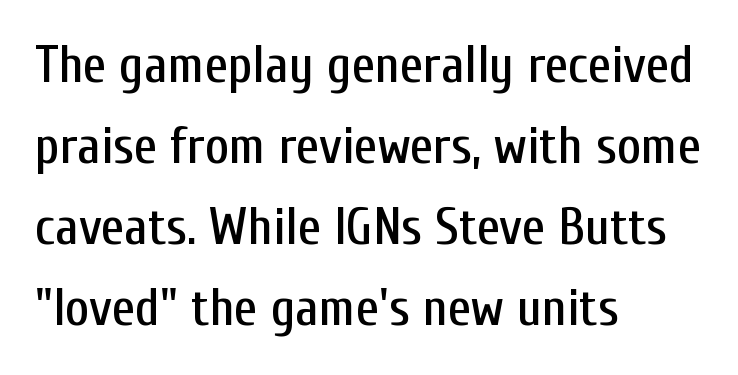
The typeface chosen for these lines omits serifs. This sample has the flowing, uneven cadence of proportional lettering. Is the block centered? No — it sits flush against the left margin. Check under the words: just untouched page.
